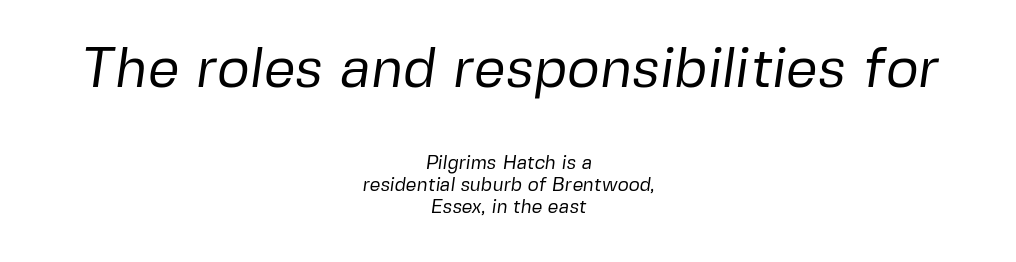
Each letter keeps its own natural width here, so spacing adapts to shape. Stems and bowls with no extra thickness — not bold. A typesetter would call this leading minimal, almost set solid. Observe the absence of serifs on each vertical stroke in this sample.
